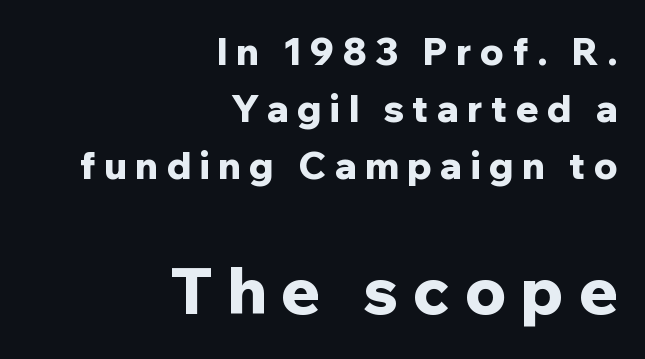
Posture: upright roman. On the weight axis this lands at bold, roughly 700. Font category for this specimen: sans-serif. Leftover space on each line is placed entirely before the opening word. You could not count columns in this text — the font is proportionally spaced.
